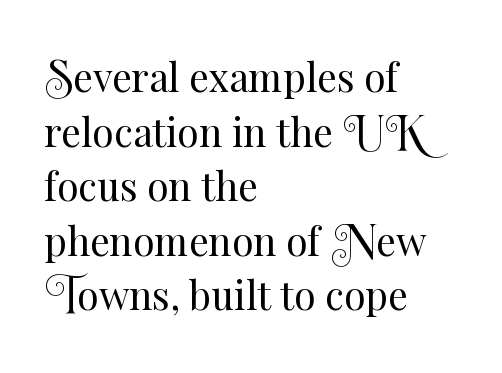
The image shows 39 px regular-weight type, upright; set left-aligned, normal line spacing (1.4x), normal letter spacing, not underlined; medium stroke contrast and a small x-height.
